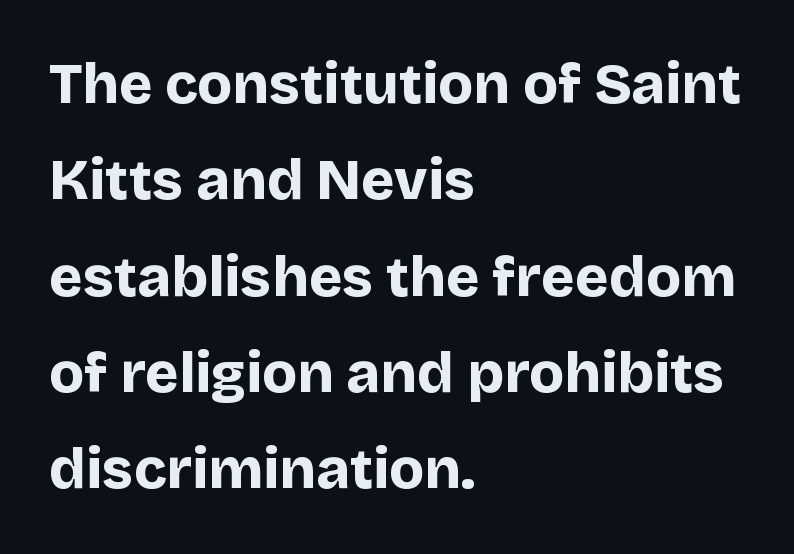
Q: Is the text bold? A: Yes.
Q: Is the text italic (slanted)? A: No, it is upright.
Q: Is the typeface a serif or a sans-serif typeface? A: Sans-serif.
Q: Is the text underlined? A: No.
Q: How is the paragraph aligned? A: Left-aligned.
Q: Is the spacing between letters normal or unusually wide? A: Normal.
Q: Is the spacing between lines tight, normal or loose? A: Normal.
Q: Width (condensed, normal, or wide)? A: Normal.
Q: Stroke contrast? A: Low.
Q: x-height? A: Large.
Q: Monospaced? A: No.
